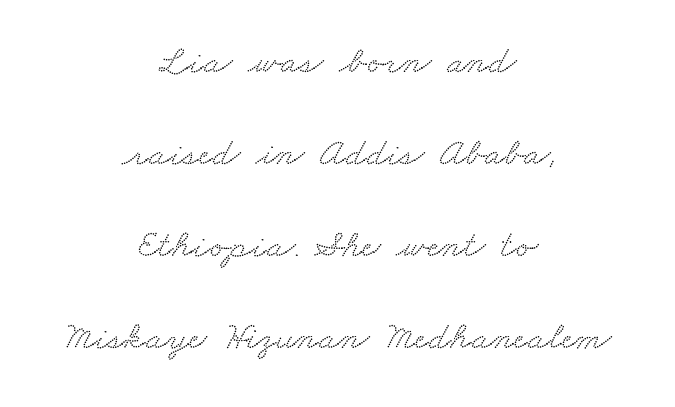
Does extra space separate the letters? No, they use regular spacing. Has an underline been added? It has not. These lines are centered, leaving both edges ragged. The space between consecutive lines is lavish.
